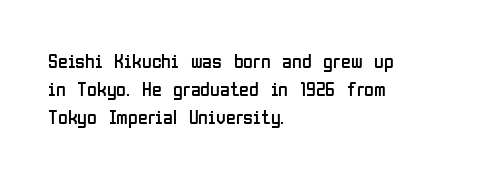
The image shows 20 px text type, upright; set left-aligned, normal line spacing (1.4x), normal letter spacing, not underlined.
